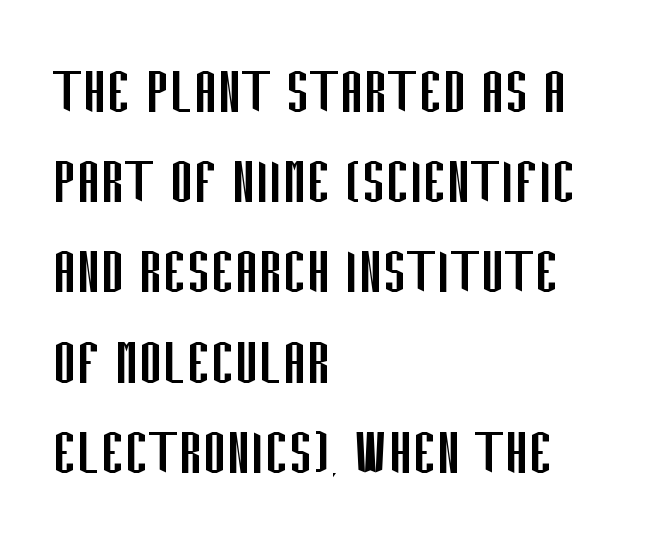
Q: Is the text bold? A: No.
Q: Is the text italic (slanted)? A: No, it is upright.
Q: Is the typeface a serif or a sans-serif typeface? A: Sans-serif.
Q: Is the text underlined? A: No.
Q: How is the paragraph aligned? A: Left-aligned.
Q: Is the spacing between letters normal or unusually wide? A: Normal.
Q: Is the spacing between lines tight, normal or loose? A: Normal.
Q: Width (condensed, normal, or wide)? A: Condensed.
Q: Stroke contrast? A: Low.
Q: x-height? A: Large.
Q: Monospaced? A: No.
